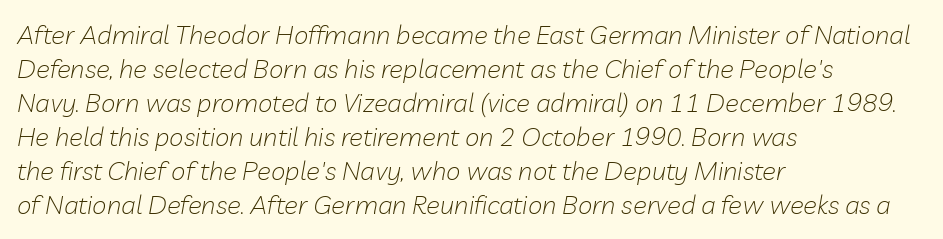
The image shows 26 px text type, italic (leaning right); set left-aligned, normal line spacing (1.31x), normal letter spacing, not underlined.
